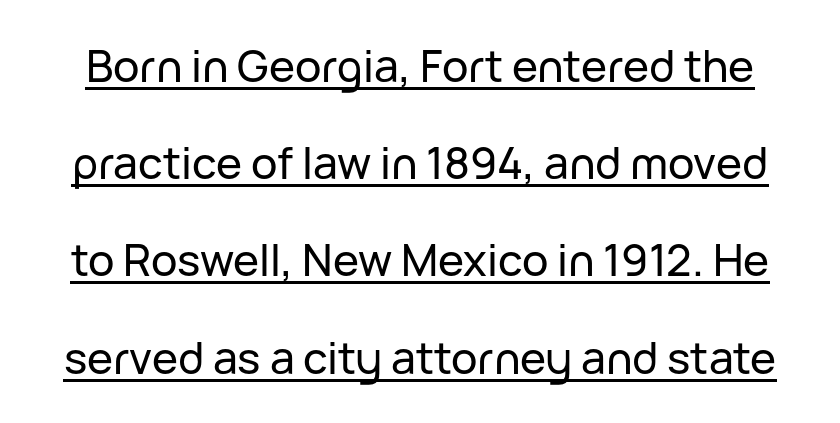
Q: Is the text italic (slanted)? A: No, it is upright.
Q: Is the typeface a serif or a sans-serif typeface? A: Sans-serif.
Q: Is the text underlined? A: Yes.
Q: Is the spacing between letters normal or unusually wide? A: Normal.
Q: Is the spacing between lines tight, normal or loose? A: Loose.
Q: Width (condensed, normal, or wide)? A: Normal.
Q: Stroke contrast? A: Low.
Q: x-height? A: Medium.
Q: Monospaced? A: No.
